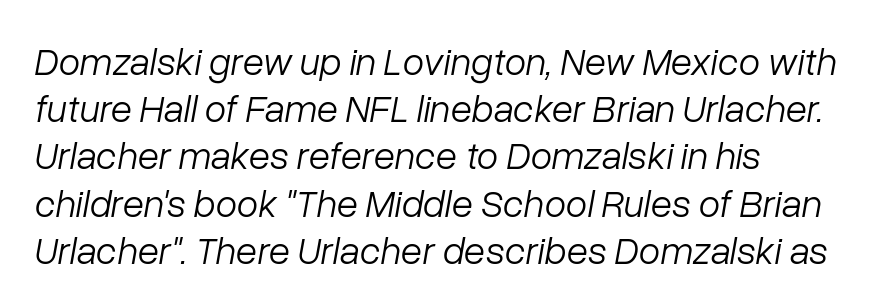
{"italic": "yes", "lean": "right", "slant_degrees": 10, "bold": "no", "weight": "light", "width": "normal", "stroke_contrast": "low", "x_height": "medium", "monospaced": "no", "underline": "no", "align": "left", "line_spacing_ratio": 1.21, "letter_spacing": "normal", "letter_spacing_em": 0.0, "glyph_px": 39}
